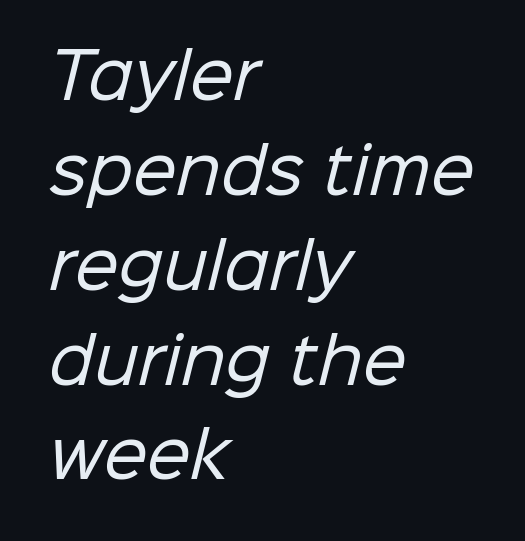
Horizontal alignment here is leftward, the default for most running prose. Spacing between characters is what you'd get straight out of the box. A sans-serif font was chosen for this passage. The passage shown is typed in a proportional face where columns would drift. The space directly below the letters is spotless.
